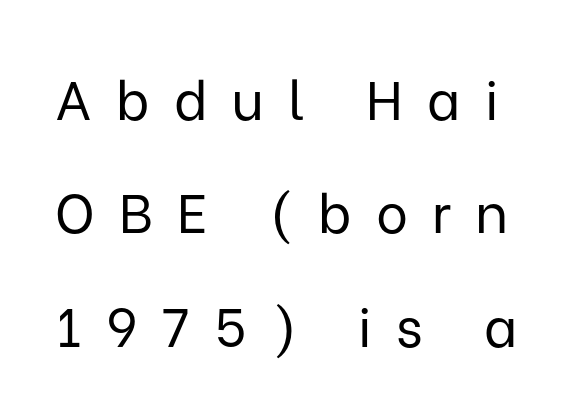
Q: Is the text bold? A: No.
Q: Is the text italic (slanted)? A: No, it is upright.
Q: Is the typeface a serif or a sans-serif typeface? A: Sans-serif.
Q: Is the text underlined? A: No.
Q: Is the spacing between letters normal or unusually wide? A: Unusually wide.
Q: Is the spacing between lines tight, normal or loose? A: Loose.
Q: Width (condensed, normal, or wide)? A: Normal.
Q: Stroke contrast? A: Low.
Q: x-height? A: Medium.
Q: Monospaced? A: No.
